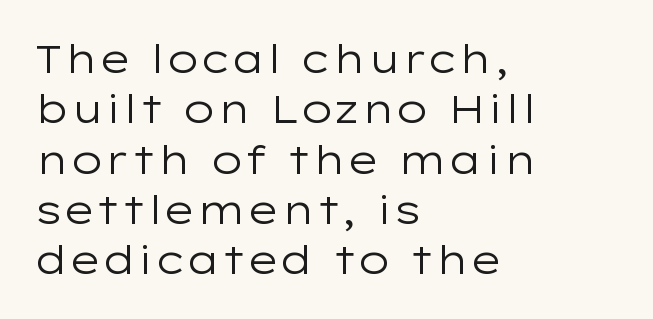
Letterform terminals end flat and unadorned throughout the passage. Characters follow at the spacing the type designer built in. Each row of text sits above clean, open space. Where is the straight margin? On the left.
